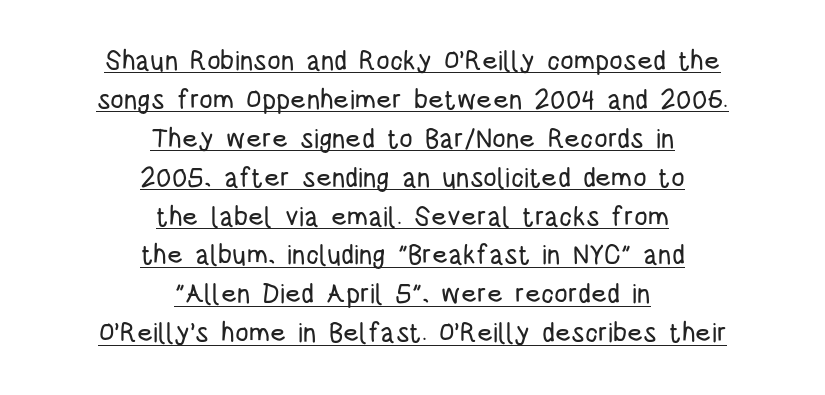
Rows of type keep a routine distance in the vertical direction. Inter-character spacing is left at the font's built-in metrics. Typeset on center — no edge is straight. Check the space under the baseline: a stroke is drawn there. Notice how the stems are strictly vertical — no italics here.
